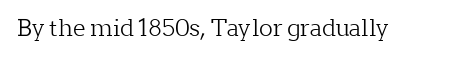
The type is set solid horizontally, with unmodified tracking. Words float on clear page, feet unadorned. A quiet, ordinary-to-light weight characterises the typeface. The type sits square on the baseline with zero lean.
